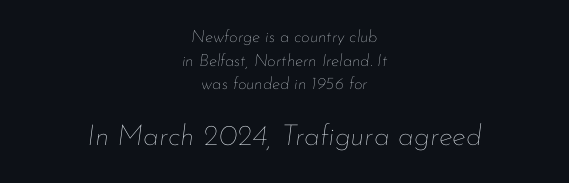
The image shows 29 px thin type, italic (leaning right); set centered, normal line spacing (1.39x), normal letter spacing, not underlined; the second (bottom) block is 1.71x larger; low stroke contrast and a small x-height.
